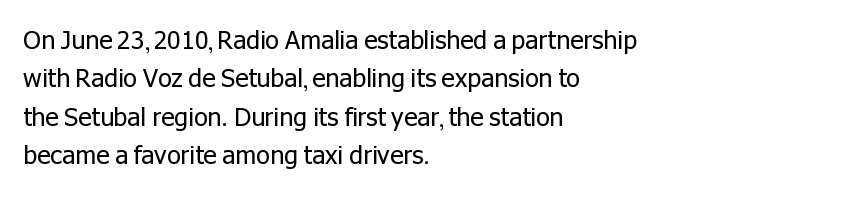
{"italic": "no", "bold": "no", "underline": "no", "align": "left", "line_spacing": "normal", "line_spacing_ratio": 1.54, "letter_spacing": "normal", "letter_spacing_em": 0.0, "glyph_px": 25}
